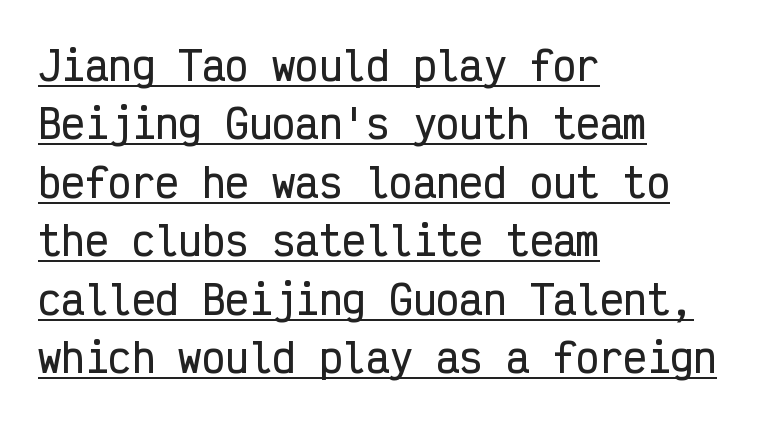
{"serif": "no", "italic": "no", "width": "condensed", "stroke_contrast": "low", "x_height": "medium", "monospaced": "yes", "underline": "yes", "align": "left", "line_spacing": "normal", "line_spacing_ratio": 1.5, "letter_spacing": "normal", "letter_spacing_em": 0.0, "glyph_px": 39}
